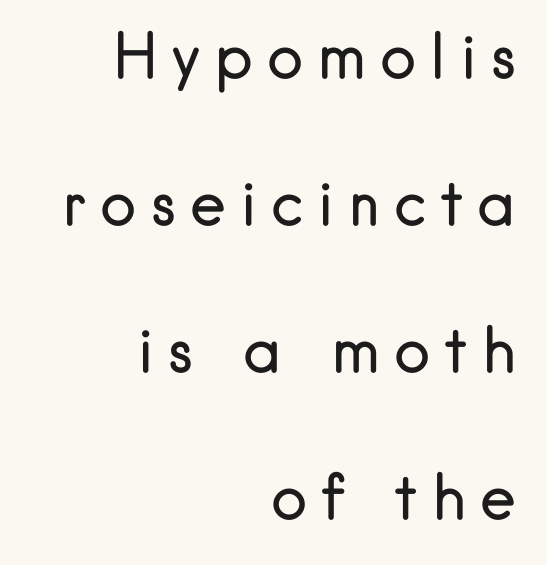
The image shows 61 px regular-weight sans-serif type, upright; set right-aligned, loose line spacing (2.41x), unusually wide letter spacing (+0.23 em), not underlined; low stroke contrast and a small x-height.
